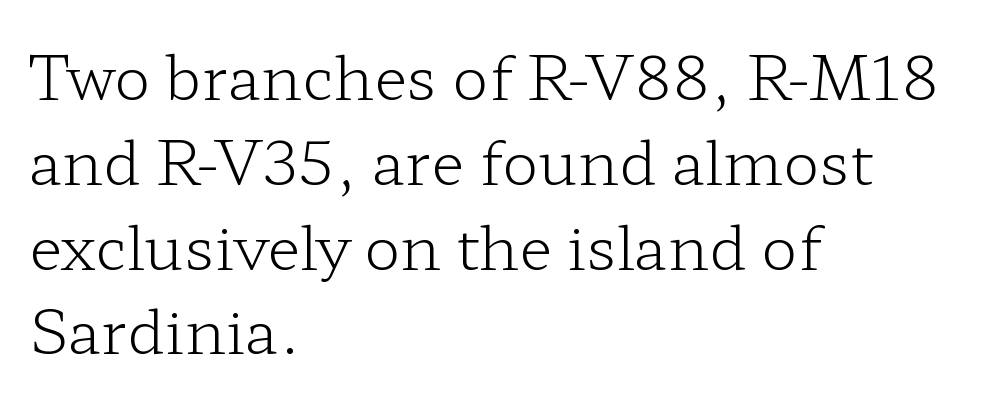
The image shows 61 px light, wide serif type, upright; set left-aligned, normal line spacing (1.39x), normal letter spacing, not underlined; low stroke contrast and a medium x-height.
